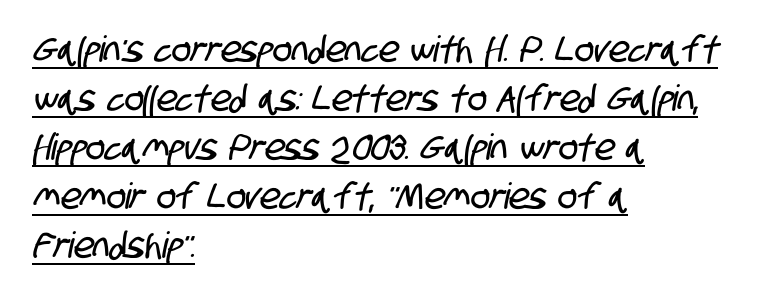
The image shows 36 px condensed sans-serif type; set left-aligned, normal line spacing (1.36x), normal letter spacing, underlined; low stroke contrast and a large x-height.
